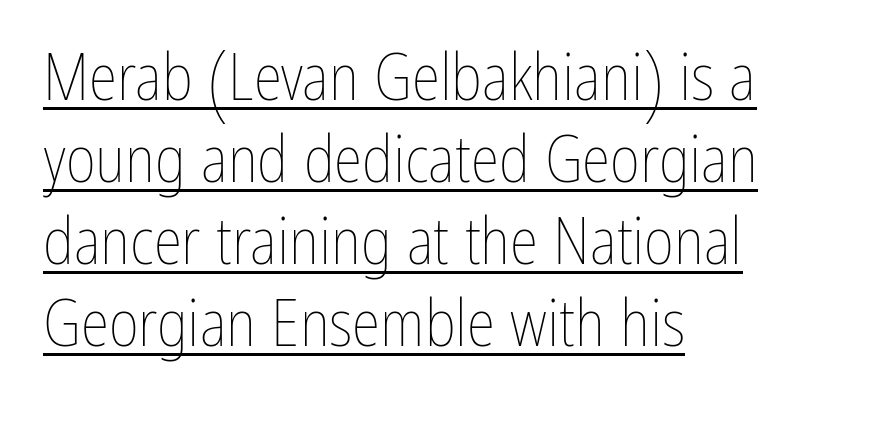
The image shows 65 px thin, condensed type, upright; set left-aligned, normal line spacing (1.26x), normal letter spacing, underlined; low stroke contrast and a medium x-height.
